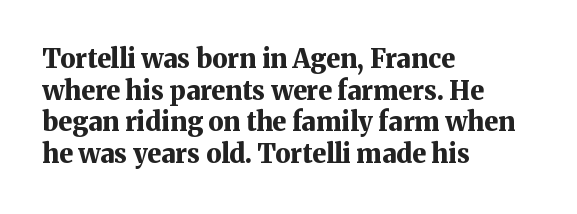
Q: Is the text bold? A: Yes.
Q: Is the text italic (slanted)? A: No, it is upright.
Q: Is the text underlined? A: No.
Q: How is the paragraph aligned? A: Left-aligned.
Q: Is the spacing between letters normal or unusually wide? A: Normal.
